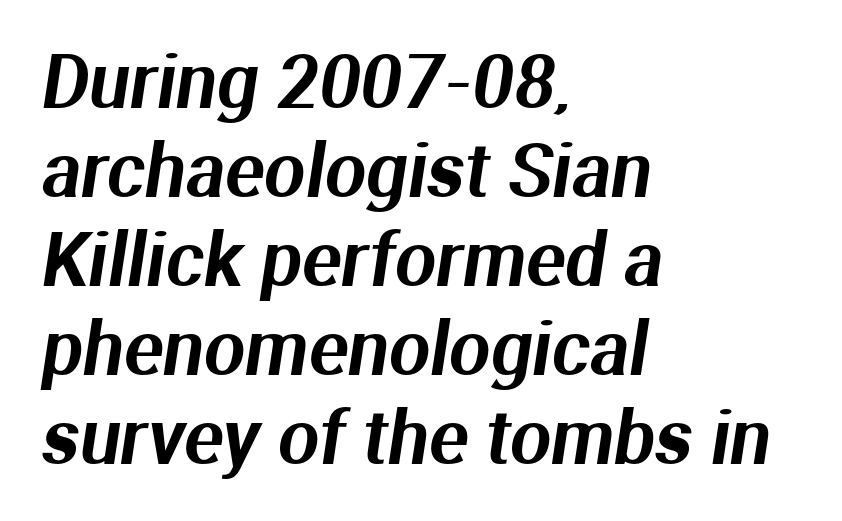
These lines are rendered in a variable-pitch font. Where is the straight margin? On the left. A bare baseline throughout the passage. In terms of letterspacing, this is plain default setting. These lines are composed in type without serifs.
